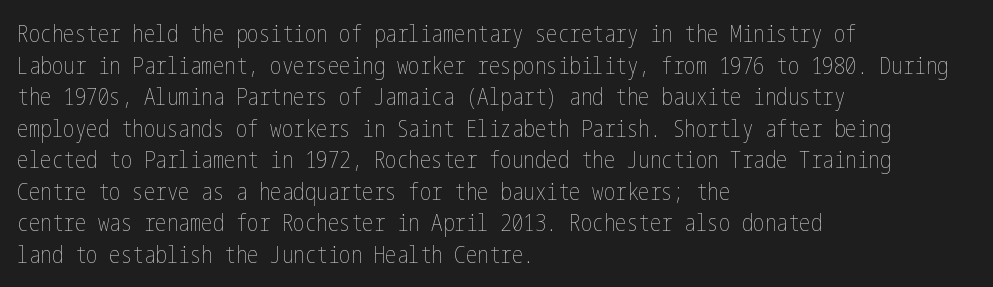
The strokes are not fattened; the text isn't bold. Beneath every word, the page is bare. Every row of glyphs begins at an identical x-position on the left. In terms of posture, this sample is upright.
